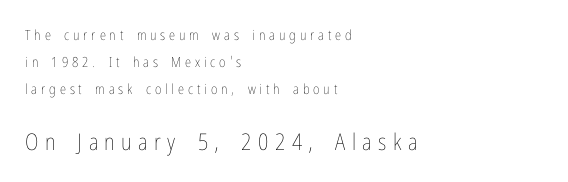
Q: Is the text bold? A: No.
Q: Is the text italic (slanted)? A: No, it is upright.
Q: Is the text underlined? A: No.
Q: How is the paragraph aligned? A: Left-aligned.
Q: Is the spacing between letters normal or unusually wide? A: Unusually wide.
Q: Is the spacing between lines tight, normal or loose? A: Loose.
Q: Which block of text is set in a larger size, the first (top) or the second (bottom)? A: The second (bottom) one.
